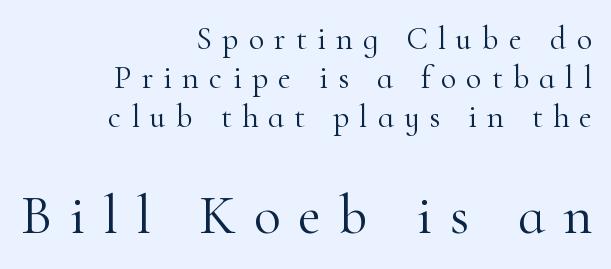
The typesetting does not lean heavy: it is not bold. Spacing between characters has been opened up far beyond the box default. Whoever set this made the second block the dominant, larger element. Visually the block forms a straight wall on the right and a jagged coastline on the left. The font family rendered here belongs to the serif group. Is this a fixed-width face? No — the glyphs have proportional, varying widths.
